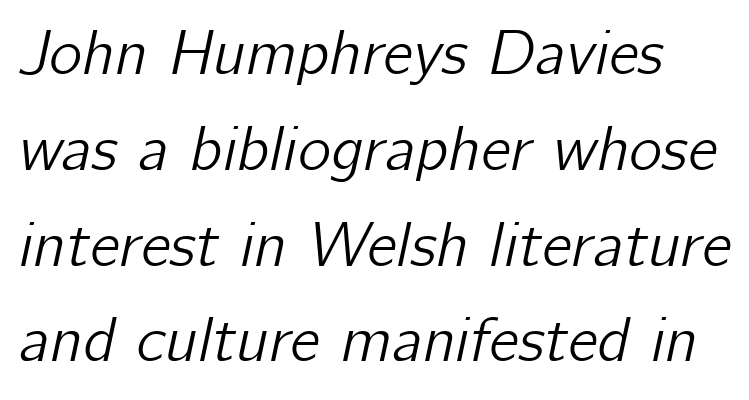
The image shows 63 px text type, italic (leaning right); set left-aligned, normal line spacing (1.52x), normal letter spacing, not underlined; low stroke contrast and a medium x-height.
